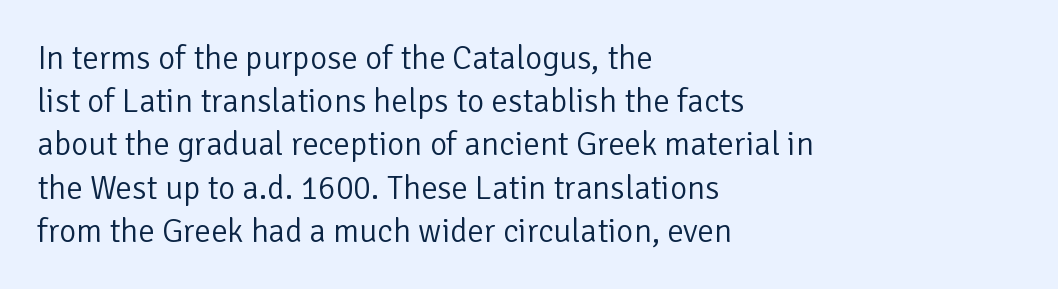
Q: Is the text bold? A: No.
Q: Is the text italic (slanted)? A: No, it is upright.
Q: Is the typeface a serif or a sans-serif typeface? A: Sans-serif.
Q: Is the text underlined? A: No.
Q: How is the paragraph aligned? A: Left-aligned.
Q: Is the spacing between letters normal or unusually wide? A: Normal.
Q: Is the spacing between lines tight, normal or loose? A: Normal.
Q: Width (condensed, normal, or wide)? A: Normal.
Q: Stroke contrast? A: Low.
Q: x-height? A: Medium.
Q: Monospaced? A: No.
